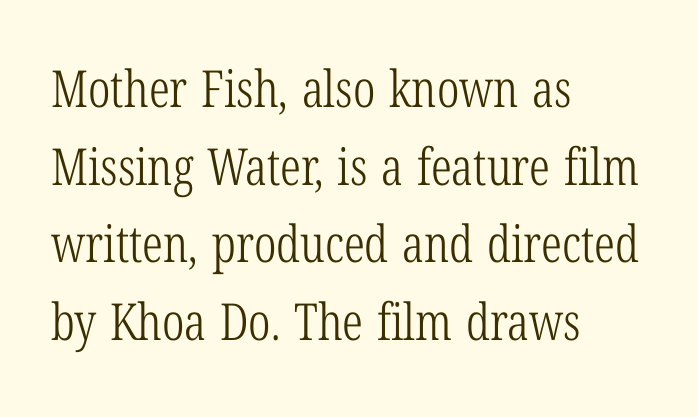
Between one letter and the next there's only the usual sliver of space. Letters rest on an invisible, unmarked baseline. You can tell from the footed stems that serif type was used. Honestly, the row spacing looks completely unremarkable. A typesetter would mark this as roman, not italic.
